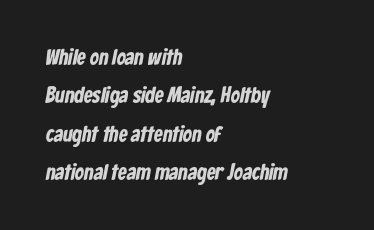
{"bold": "yes", "underline": "no", "align": "left", "line_spacing_ratio": 1.75, "letter_spacing": "normal", "letter_spacing_em": 0.0, "glyph_px": 22}
